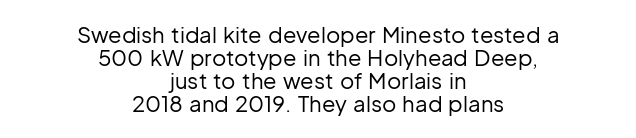
The image shows 22 px text type, upright; set centered, tight line spacing (1.05x), normal letter spacing, not underlined.
